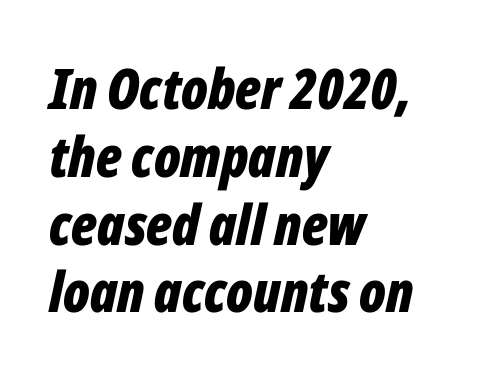
Q: Is the text bold? A: Yes.
Q: Is the text italic (slanted)? A: Yes, it leans right by about 12 degrees.
Q: Is the text underlined? A: No.
Q: How is the paragraph aligned? A: Left-aligned.
Q: Is the spacing between letters normal or unusually wide? A: Normal.
Q: Width (condensed, normal, or wide)? A: Condensed.
Q: Stroke contrast? A: Low.
Q: x-height? A: Medium.
Q: Monospaced? A: No.
